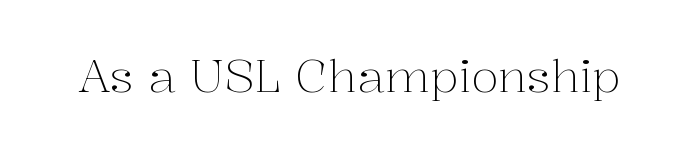
The image shows 45 px light serif type, upright; set normal letter spacing, not underlined; medium stroke contrast and a medium x-height.
